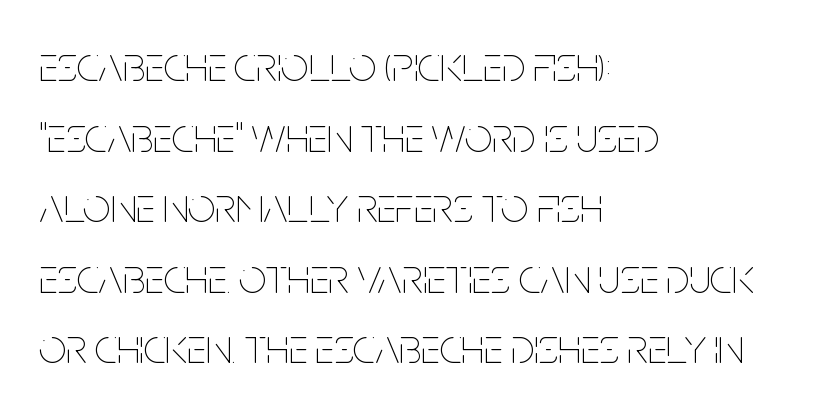
{"italic": "no", "bold": "no", "weight": "thin", "width": "condensed", "stroke_contrast": "low", "x_height": "large", "monospaced": "no", "underline": "no", "align": "left", "line_spacing": "normal", "line_spacing_ratio": 1.44, "letter_spacing": "normal", "letter_spacing_em": 0.0, "glyph_px": 49}
